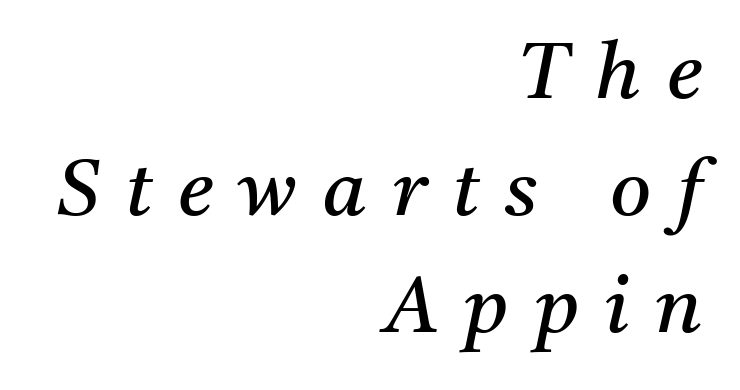
The passage is arranged like a letterhead date or caption credit — flush right. Summary of weight: not heavy and not bold. Here the designer chose a conventional face with non-uniform glyph widths. The designer went with a serif here, giving each stem small feet.
